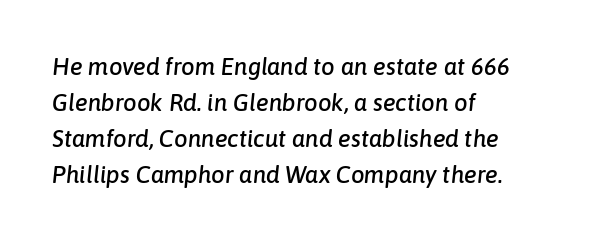
The image shows 24 px text type, italic (leaning right); set left-aligned, normal line spacing (1.5x), normal letter spacing, not underlined.
